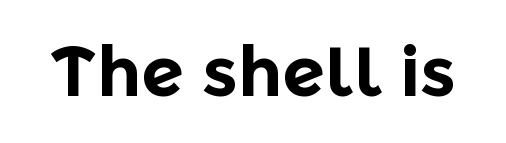
You could call the tracking neutral — neither tight nor loose. This sample has the flowing, uneven cadence of proportional lettering. Is there any slant? The stems are plumb. Any mark beneath the type? The region is blank. These words are printed bold, with thick strokes throughout. Serif or sans? Sans — the stroke terminals are bare.
